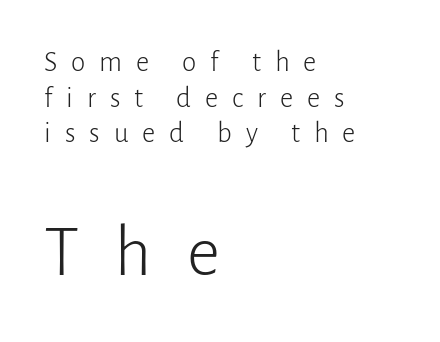
The image shows 73 px light sans-serif type, upright; set left-aligned, line spacing 1.23x, unusually wide letter spacing (+0.48 em), not underlined; the second (bottom) block is 2.52x larger; low stroke contrast and a medium x-height.
